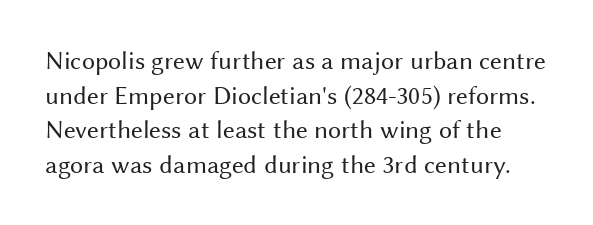
The image shows 26 px text type, upright; set normal line spacing (1.33x), normal letter spacing, not underlined.
